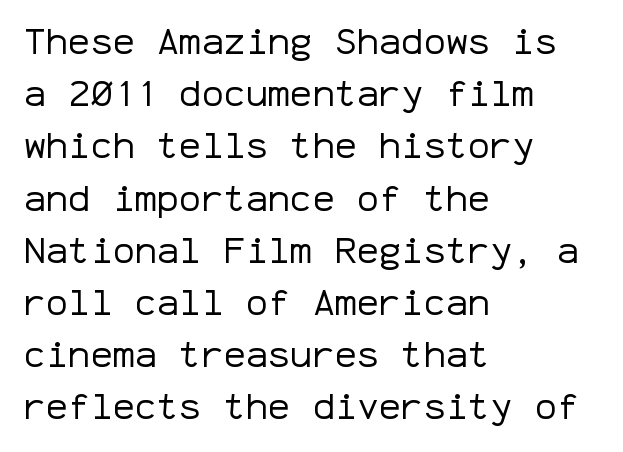
The image shows 37 px regular-weight sans-serif type, upright, monospaced; set left-aligned, normal line spacing (1.41x), normal letter spacing, not underlined; low stroke contrast and a medium x-height.
